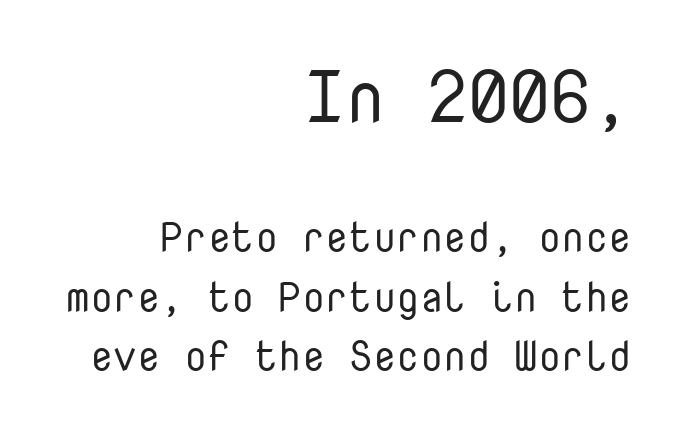
You can tell from the bare stems that sans-serif type was used. Block one is the big one; block two sits smaller underneath. If you drew a line through each stem, it would be perfectly vertical. Caption: standard tracking, unaltered. One-word summary of the alignment: right. The face used here is monospaced, like something from a code editor.
